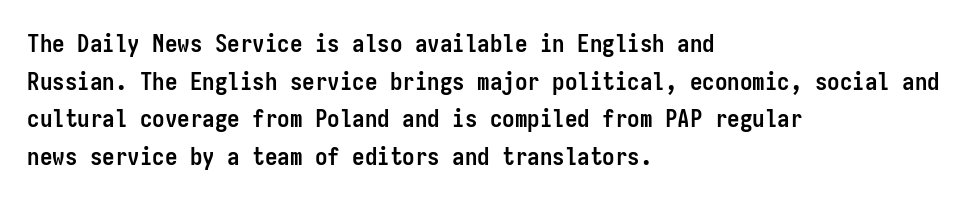
Students, note that the glyphs here touch the page at normal intervals. The vertical gap from one line to the next is medium. The lettering stays uniformly vertical, giving the passage a roman look. The lines are quadded left. Heft: maximum for text — a bold. Type without underlining.
